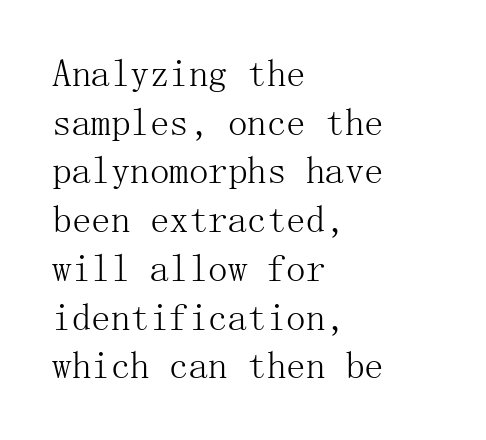
The image shows 39 px light serif type, upright; set left-aligned, normal line spacing (1.25x), normal letter spacing, not underlined; medium stroke contrast and a medium x-height.
